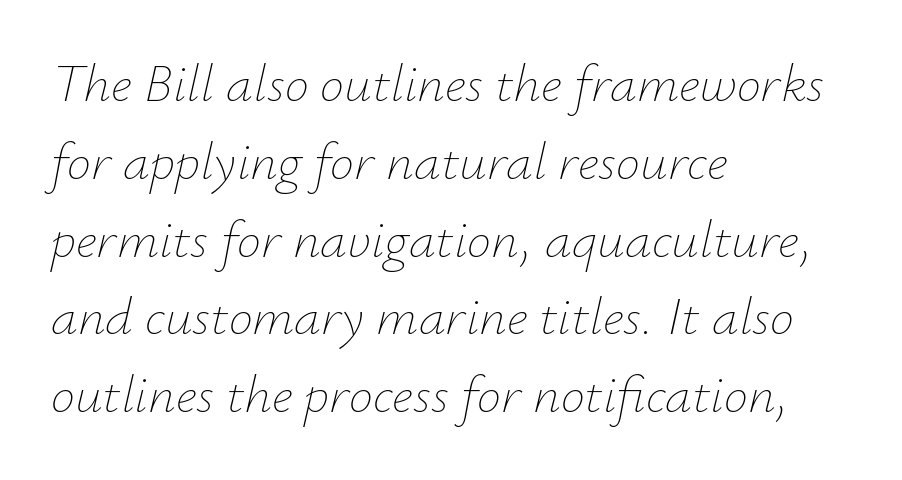
Q: Is the text bold? A: No.
Q: Is the text italic (slanted)? A: Yes, it leans right by about 12 degrees.
Q: Is the text underlined? A: No.
Q: How is the paragraph aligned? A: Left-aligned.
Q: Is the spacing between letters normal or unusually wide? A: Normal.
Q: Is the spacing between lines tight, normal or loose? A: Normal.
Q: Width (condensed, normal, or wide)? A: Normal.
Q: Stroke contrast? A: Low.
Q: x-height? A: Small.
Q: Monospaced? A: No.
